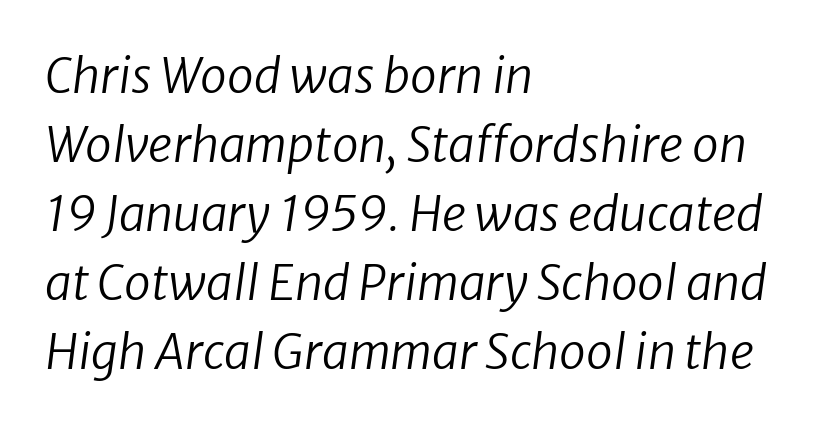
Reading down the block, your eye returns to a fixed left position each line. The rendering uses natural spacing where letterforms have individual widths. The words here are not underlined. These lines keep a tight, regular rhythm from letter to letter. Looking at the ascenders, they clearly lean. Summary of weight: not heavy and not bold.
